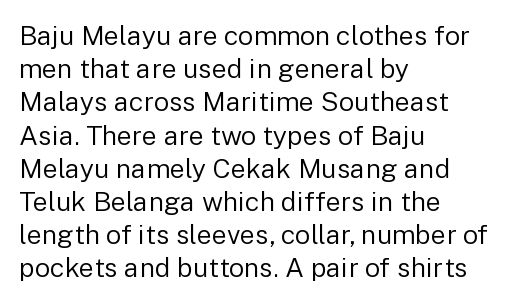
Q: Is the text bold? A: No.
Q: Is the text italic (slanted)? A: No, it is upright.
Q: Is the text underlined? A: No.
Q: How is the paragraph aligned? A: Left-aligned.
Q: Is the spacing between letters normal or unusually wide? A: Normal.
